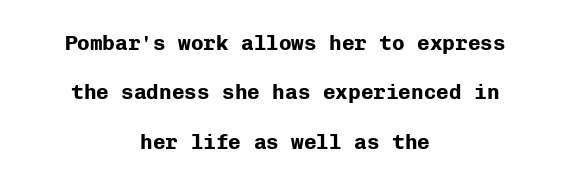
Loosely led — the rows are spread out. The face used here is rendered with its standard letterfit. The font's upright variant was chosen for this text. Rule under the text: the space is simply empty. Thick stems and heavy bowls — unmistakably bold. Where is the straight margin? There isn't one; the lines are centered.
